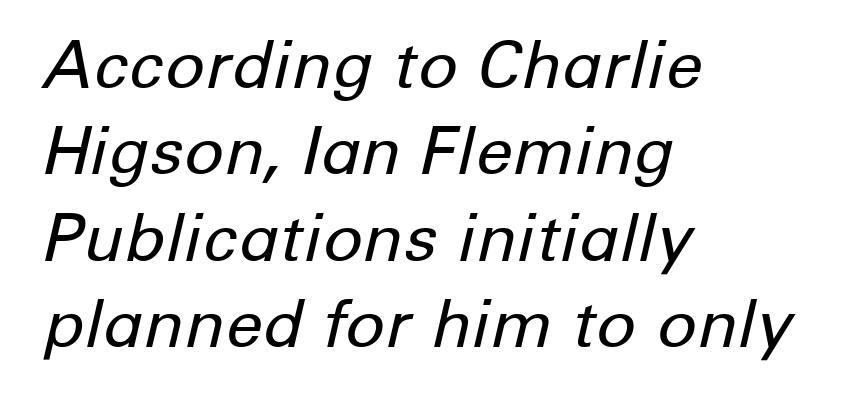
The image shows 66 px regular-weight type, italic (leaning right); set left-aligned, normal line spacing (1.31x), normal letter spacing, not underlined; low stroke contrast and a medium x-height.
